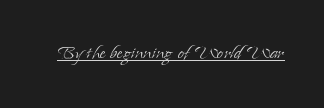
Students, observe the line beneath the letters — that is underlining. Stems here are at most as thick as an everyday book face. Between one letter and the next there's only the usual sliver of space.
